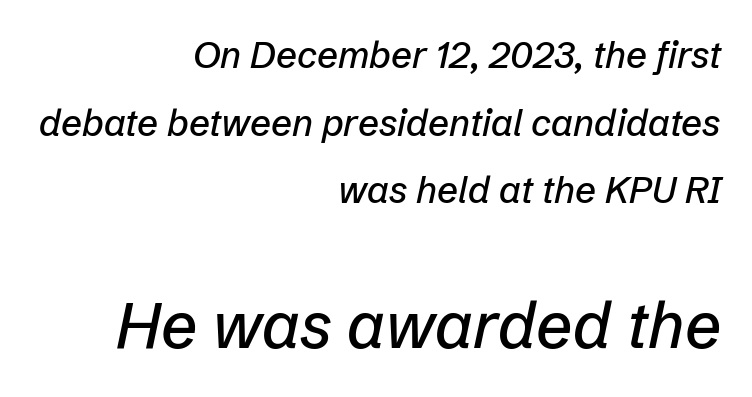
The passage shown is typed in a proportional face where columns would drift. Slanted lettering throughout. Honestly, the letter spacing is just normal — you wouldn't notice it. Any mark beneath the type? The region is blank. Typesetter's note — lower block bumped up in size, upper block left smaller. Every row of glyphs terminates at an identical x-position on the right.
